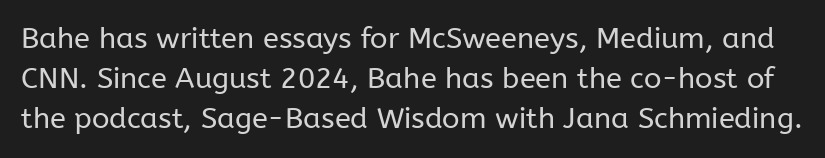
Q: Is the text bold? A: No.
Q: Is the text italic (slanted)? A: No, it is upright.
Q: Is the typeface a serif or a sans-serif typeface? A: Sans-serif.
Q: Is the text underlined? A: No.
Q: Is the spacing between letters normal or unusually wide? A: Normal.
Q: Is the spacing between lines tight, normal or loose? A: Normal.
Q: Width (condensed, normal, or wide)? A: Normal.
Q: Stroke contrast? A: Low.
Q: x-height? A: Medium.
Q: Monospaced? A: No.
